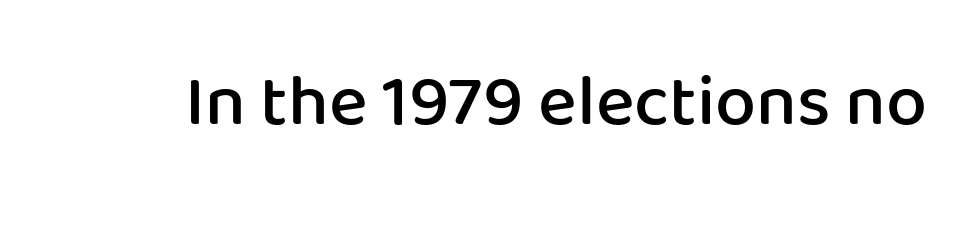
The image shows 73 px semibold sans-serif type, upright; set normal letter spacing, not underlined; low stroke contrast and a medium x-height.
